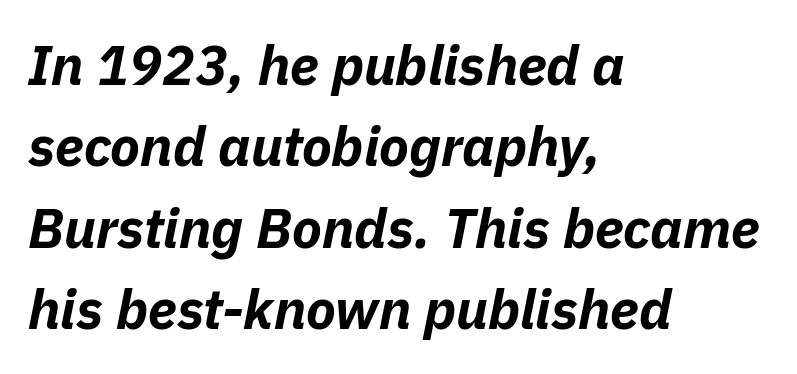
Q: Is the text bold? A: Yes.
Q: Is the text italic (slanted)? A: Yes, it leans right by about 11 degrees.
Q: Is the text underlined? A: No.
Q: How is the paragraph aligned? A: Left-aligned.
Q: Is the spacing between letters normal or unusually wide? A: Normal.
Q: Is the spacing between lines tight, normal or loose? A: Normal.
Q: Width (condensed, normal, or wide)? A: Normal.
Q: Stroke contrast? A: Low.
Q: x-height? A: Medium.
Q: Monospaced? A: No.
